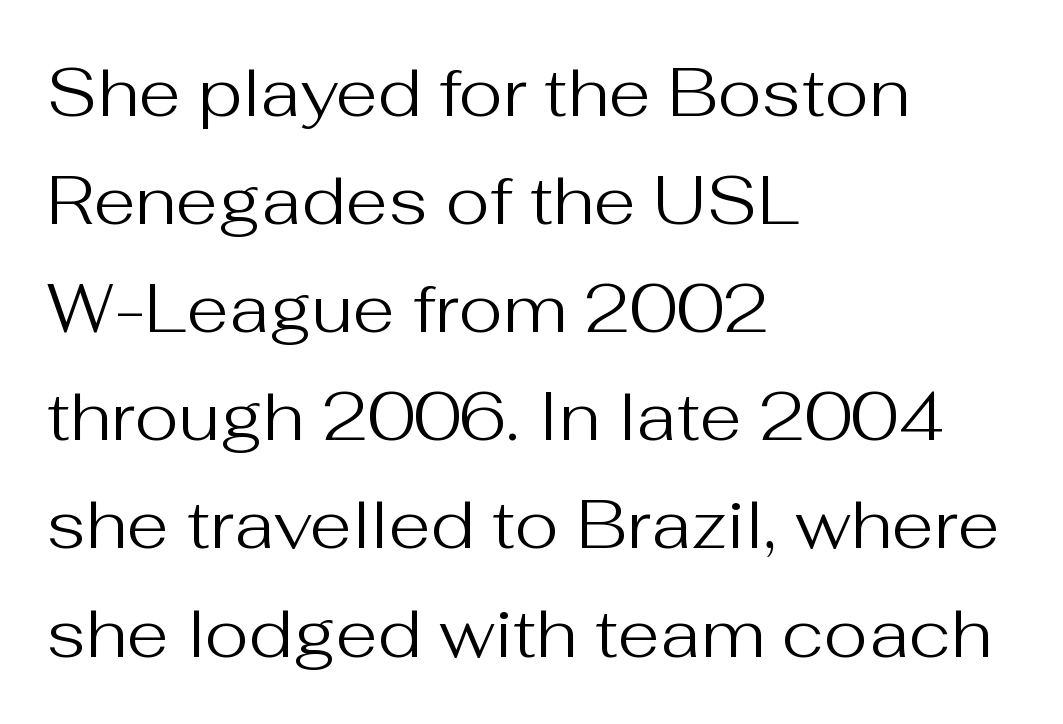
The image shows 68 px regular-weight sans-serif type, upright; set left-aligned, normal line spacing (1.59x), normal letter spacing, not underlined; medium stroke contrast and a medium x-height.
